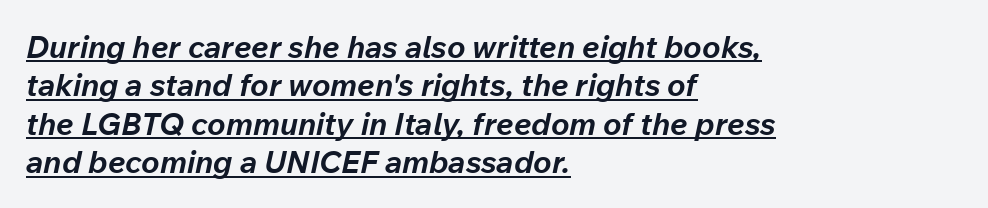
Q: Is the text bold? A: Yes.
Q: Is the text italic (slanted)? A: Yes, it leans right by about 12 degrees.
Q: Is the text underlined? A: Yes.
Q: How is the paragraph aligned? A: Left-aligned.
Q: Is the spacing between letters normal or unusually wide? A: Normal.
Q: Width (condensed, normal, or wide)? A: Normal.
Q: Stroke contrast? A: Low.
Q: x-height? A: Medium.
Q: Monospaced? A: No.
